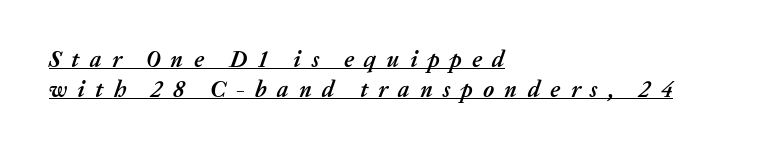
The image shows 23 px bold type, italic (leaning right); set left-aligned, normal line spacing (1.29x), unusually wide letter spacing (+0.45 em), underlined.
